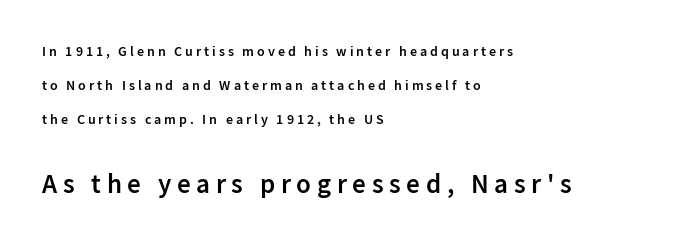
The image shows 27 px text type, upright; set left-aligned, loose line spacing (2.44x), unusually wide letter spacing (+0.21 em), not underlined; the second (bottom) block is 1.93x larger.
